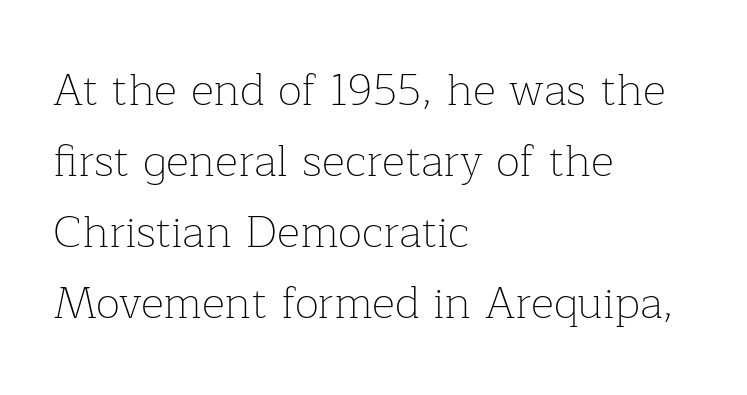
Q: Is the text bold? A: No.
Q: Is the text italic (slanted)? A: No, it is upright.
Q: Is the typeface a serif or a sans-serif typeface? A: Serif.
Q: Is the text underlined? A: No.
Q: How is the paragraph aligned? A: Left-aligned.
Q: Is the spacing between letters normal or unusually wide? A: Normal.
Q: Is the spacing between lines tight, normal or loose? A: Normal.
Q: Width (condensed, normal, or wide)? A: Normal.
Q: Stroke contrast? A: Low.
Q: x-height? A: Medium.
Q: Monospaced? A: No.
